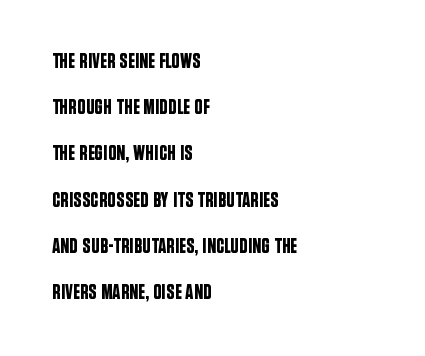
Italic? Not at all — the glyphs are vertical. Standard letterfit; no display-style spreading of the glyphs. Visually the block forms a straight wall on the left and a jagged coastline on the right. A typesetter would call this leading open, well beyond the default. This rendering features lettering with no underline.
